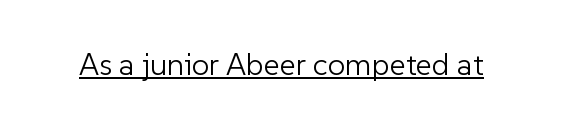
The image shows 31 px light sans-serif type, upright; set normal letter spacing, underlined; low stroke contrast and a medium x-height.
